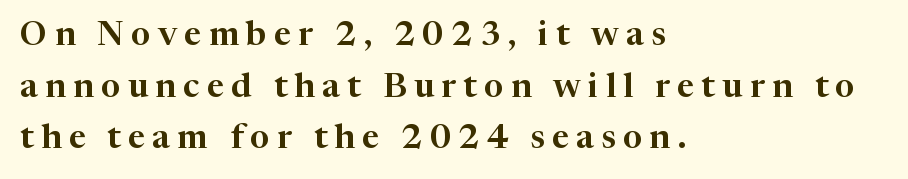
Q: Is the text italic (slanted)? A: No, it is upright.
Q: Is the typeface a serif or a sans-serif typeface? A: Serif.
Q: Is the text underlined? A: No.
Q: How is the paragraph aligned? A: Left-aligned.
Q: Is the spacing between letters normal or unusually wide? A: Unusually wide.
Q: Is the spacing between lines tight, normal or loose? A: Normal.
Q: Width (condensed, normal, or wide)? A: Normal.
Q: Stroke contrast? A: High.
Q: x-height? A: Medium.
Q: Monospaced? A: No.
